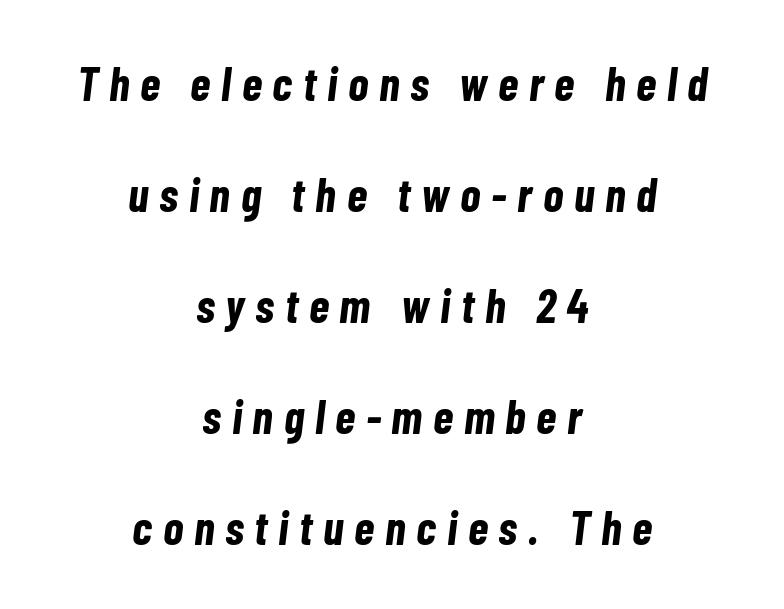
The image shows 47 px bold, condensed type, italic (leaning right); set centered, loose line spacing (2.36x), unusually wide letter spacing (+0.23 em), not underlined; low stroke contrast and a medium x-height.
